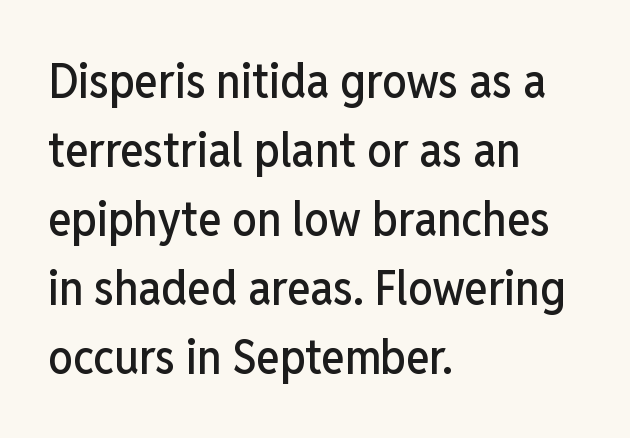
{"serif": "no", "italic": "no", "width": "condensed", "stroke_contrast": "low", "x_height": "medium", "monospaced": "no", "underline": "no", "align": "left", "line_spacing": "normal", "line_spacing_ratio": 1.41, "letter_spacing": "normal", "letter_spacing_em": 0.0, "glyph_px": 49}
